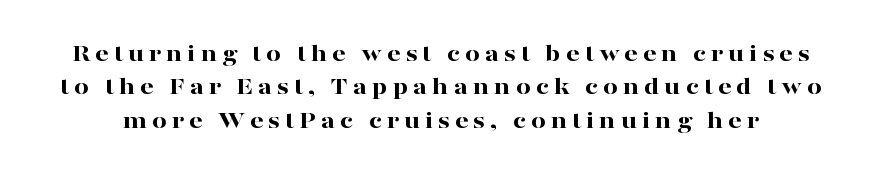
The image shows 26 px bold type, upright; set normal line spacing (1.28x), not underlined.
